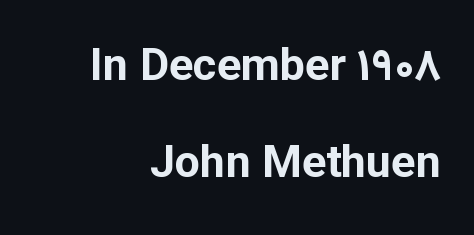
Q: Is the text bold? A: Yes.
Q: Is the text italic (slanted)? A: No, it is upright.
Q: Is the typeface a serif or a sans-serif typeface? A: Sans-serif.
Q: Is the text underlined? A: No.
Q: Is the spacing between letters normal or unusually wide? A: Normal.
Q: Is the spacing between lines tight, normal or loose? A: Loose.
Q: Width (condensed, normal, or wide)? A: Normal.
Q: Stroke contrast? A: Low.
Q: x-height? A: Medium.
Q: Monospaced? A: No.
